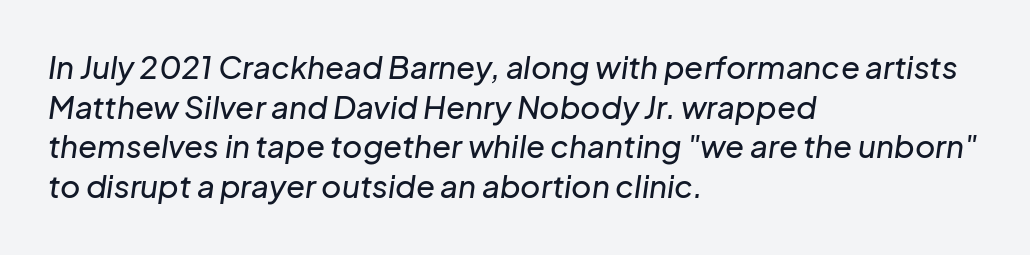
The image shows 31 px text type, italic (leaning right); set left-aligned, normal line spacing (1.28x), normal letter spacing, not underlined; low stroke contrast and a medium x-height.
